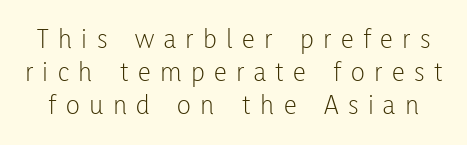
Compared with typical body copy, the letter spacing here is much looser. Every stem runs plumb, perpendicular to the baseline. Quick note: interline space is minimal. Clear beneath every line of the passage.
